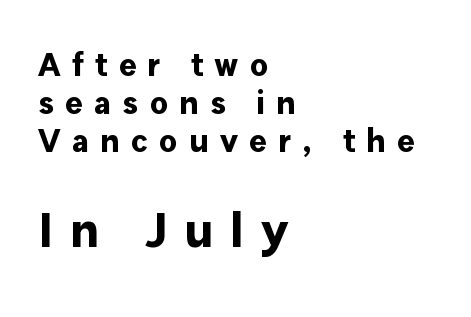
Q: Is the text bold? A: Yes.
Q: Is the text italic (slanted)? A: No, it is upright.
Q: Is the typeface a serif or a sans-serif typeface? A: Sans-serif.
Q: Is the text underlined? A: No.
Q: How is the paragraph aligned? A: Left-aligned.
Q: Is the spacing between letters normal or unusually wide? A: Unusually wide.
Q: Is the spacing between lines tight, normal or loose? A: Tight.
Q: Which block of text is set in a larger size, the first (top) or the second (bottom)? A: The second (bottom) one.
Q: Width (condensed, normal, or wide)? A: Normal.
Q: Stroke contrast? A: Low.
Q: x-height? A: Medium.
Q: Monospaced? A: No.
